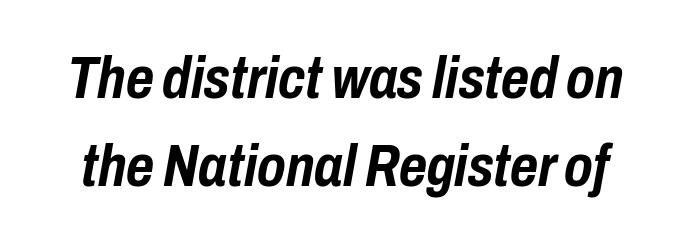
Any mark beneath the type? The region is blank. Think of a printed novel: that variable character pitch is what you see here. Slant detected: the letters are inclined. Notice how descenders clear the ascenders below comfortably — that's standard leading.
